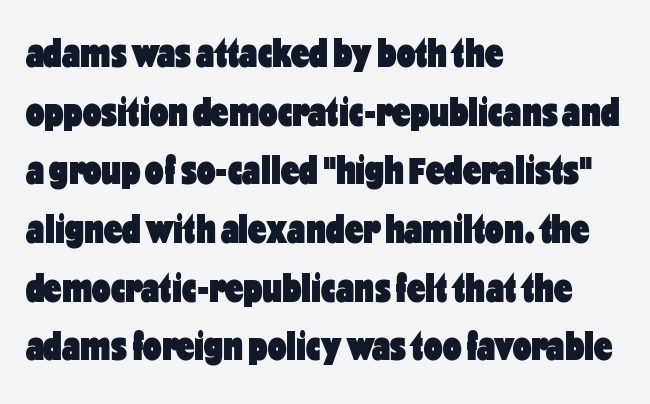
If you drew a line through each stem, it would be perfectly vertical. Pretty heavy lettering here — definitely bold. You could not count columns in this text — the font is proportionally spaced. A typesetter would label this face a sans. Between one letter and the next there's only the usual sliver of space. Check the space under the baseline: it is left empty.
